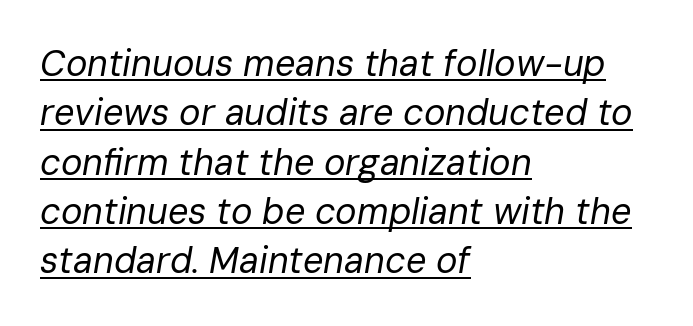
The space between consecutive lines is moderate. If you drew a ruler down the left edge, every line would touch it. Unbolded letterforms with no extra heft. Words appear dense and cohesive because spacing is normal. Looks like regular typesetting: each glyph gets only the width it needs.
